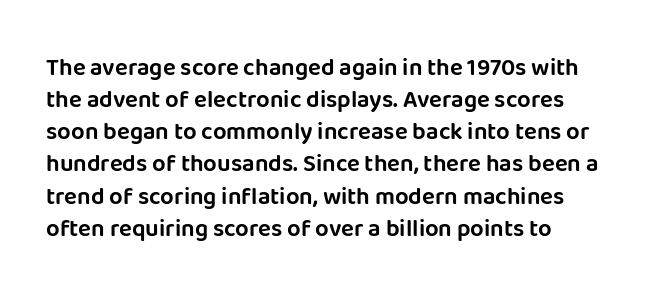
{"italic": "no", "underline": "no", "align": "left", "line_spacing": "normal", "line_spacing_ratio": 1.34, "letter_spacing": "normal", "letter_spacing_em": 0.0, "glyph_px": 24}
